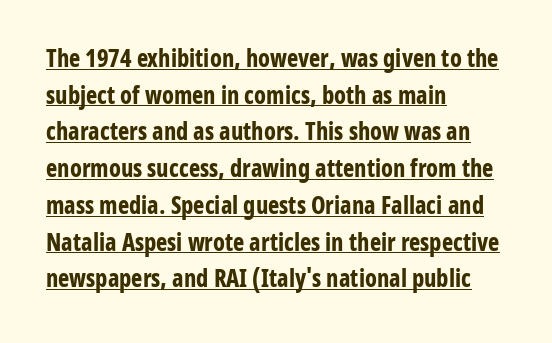
{"italic": "no", "bold": "yes", "underline": "yes", "align": "left", "line_spacing": "normal", "line_spacing_ratio": 1.53, "letter_spacing": "normal", "letter_spacing_em": 0.0, "glyph_px": 24}
